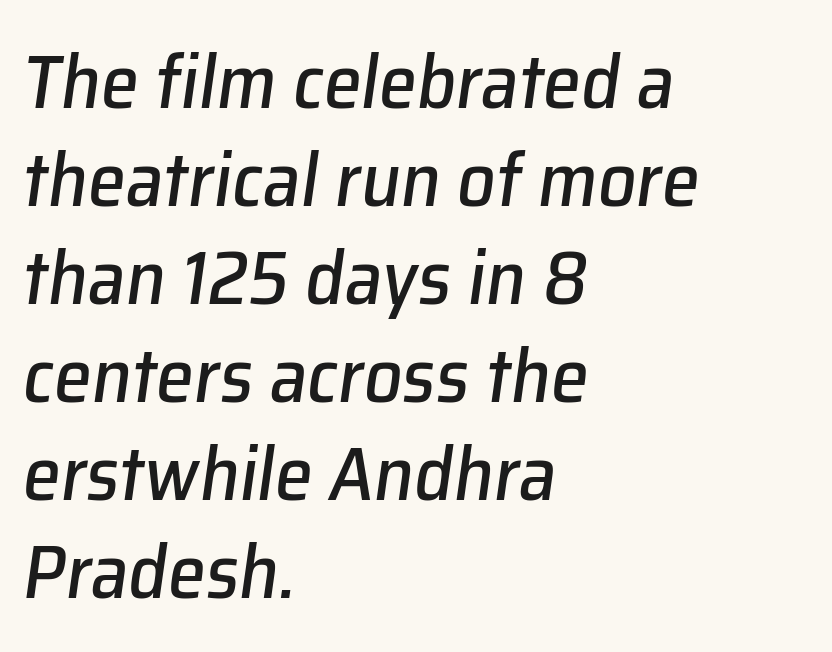
{"italic": "yes", "lean": "right", "slant_degrees": 8, "width": "normal", "stroke_contrast": "low", "x_height": "medium", "monospaced": "no", "underline": "no", "align": "left", "line_spacing": "normal", "line_spacing_ratio": 1.29, "letter_spacing": "normal", "letter_spacing_em": 0.0, "glyph_px": 76}
